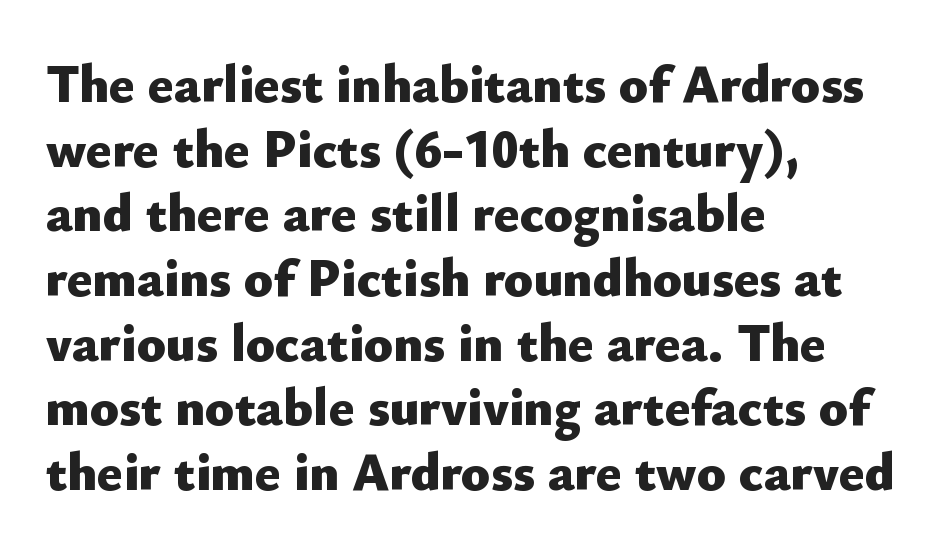
This rendering features lettering with no underline. Typographic density is high because the face is bold. The specimen reads as upright at a glance. The lines are quadded left. Serif or sans? Sans — the stroke terminals are bare. In terms of letterspacing, this is plain default setting.
